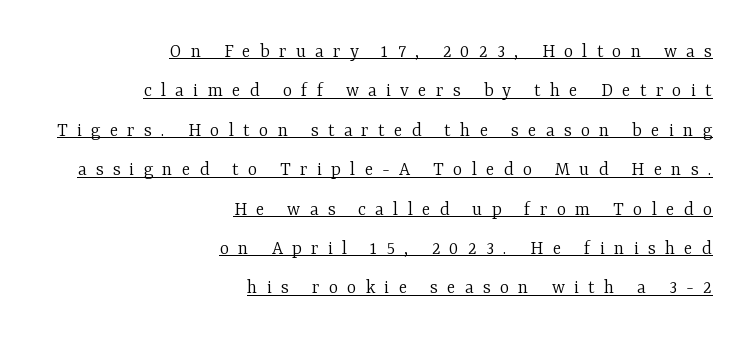
Q: Is the text bold? A: No.
Q: Is the text italic (slanted)? A: No, it is upright.
Q: Is the text underlined? A: Yes.
Q: How is the paragraph aligned? A: Right-aligned.
Q: Is the spacing between letters normal or unusually wide? A: Unusually wide.
Q: Is the spacing between lines tight, normal or loose? A: Loose.
